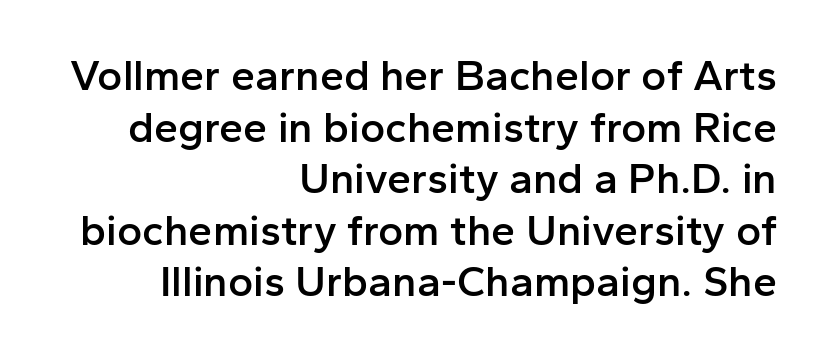
Q: Is the text bold? A: Semi-bold.
Q: Is the text italic (slanted)? A: No, it is upright.
Q: Is the typeface a serif or a sans-serif typeface? A: Sans-serif.
Q: Is the text underlined? A: No.
Q: How is the paragraph aligned? A: Right-aligned.
Q: Is the spacing between letters normal or unusually wide? A: Normal.
Q: Width (condensed, normal, or wide)? A: Normal.
Q: Stroke contrast? A: Low.
Q: x-height? A: Medium.
Q: Monospaced? A: No.
